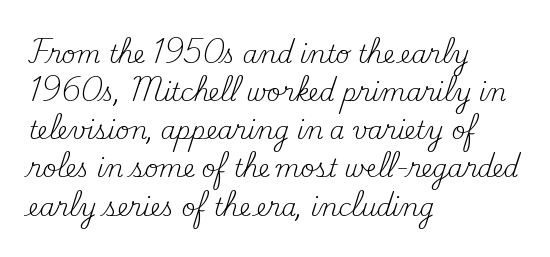
{"bold": "no", "underline": "no", "align": "left", "line_spacing": "normal", "line_spacing_ratio": 1.59, "letter_spacing": "normal", "letter_spacing_em": 0.0, "glyph_px": 24}
